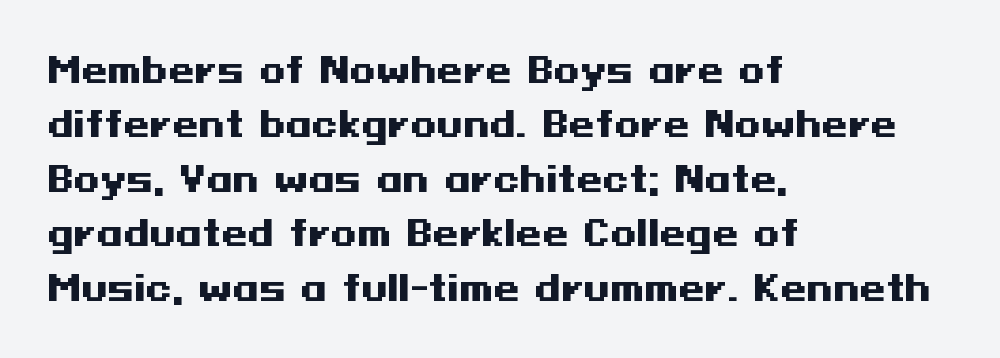
The image shows 34 px heavy, wide sans-serif type, upright; set left-aligned, normal line spacing (1.6x), normal letter spacing, not underlined; medium stroke contrast and a medium x-height.
